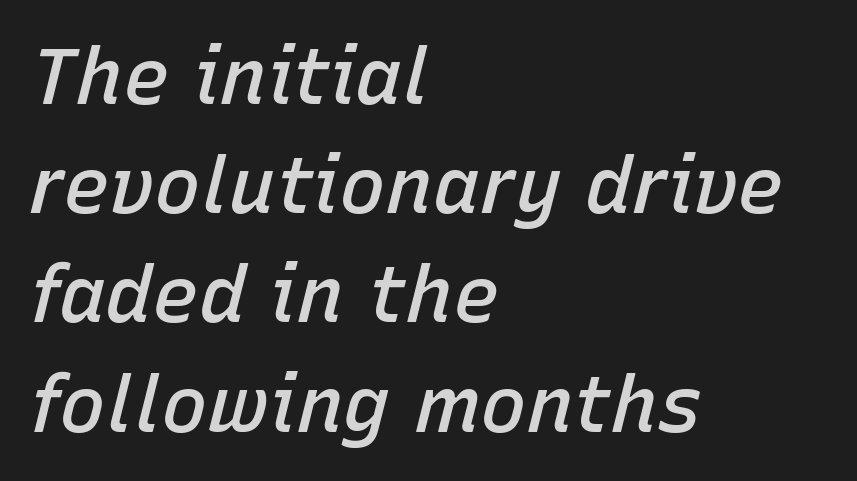
The image shows 78 px semibold type, italic (leaning right); set left-aligned, normal line spacing (1.4x), normal letter spacing, not underlined; low stroke contrast and a medium x-height.
